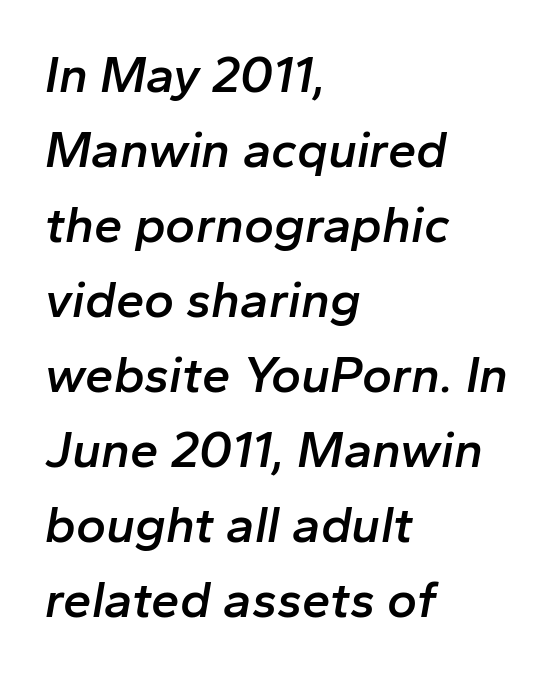
{"italic": "yes", "lean": "right", "slant_degrees": 10, "bold": "semi", "weight": "semibold", "width": "normal", "stroke_contrast": "low", "x_height": "medium", "monospaced": "no", "underline": "no", "align": "left", "line_spacing": "normal", "line_spacing_ratio": 1.47, "letter_spacing": "normal", "letter_spacing_em": 0.0, "glyph_px": 51}
